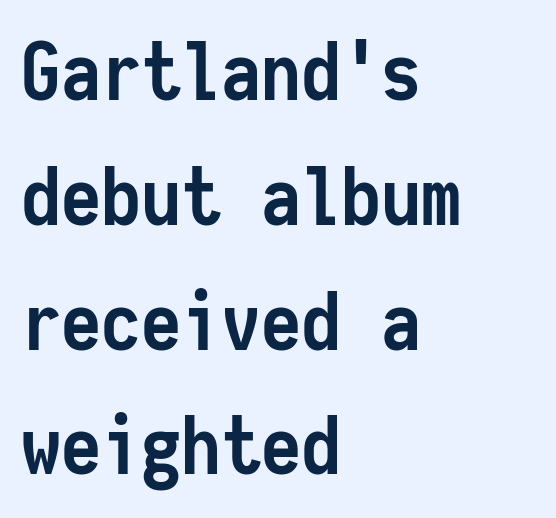
{"serif": "no", "italic": "no", "bold": "yes", "weight": "semibold", "width": "condensed", "stroke_contrast": "low", "x_height": "medium", "monospaced": "yes", "underline": "no", "align": "left", "line_spacing": "normal", "line_spacing_ratio": 1.56, "letter_spacing": "normal", "letter_spacing_em": 0.0, "glyph_px": 80}
